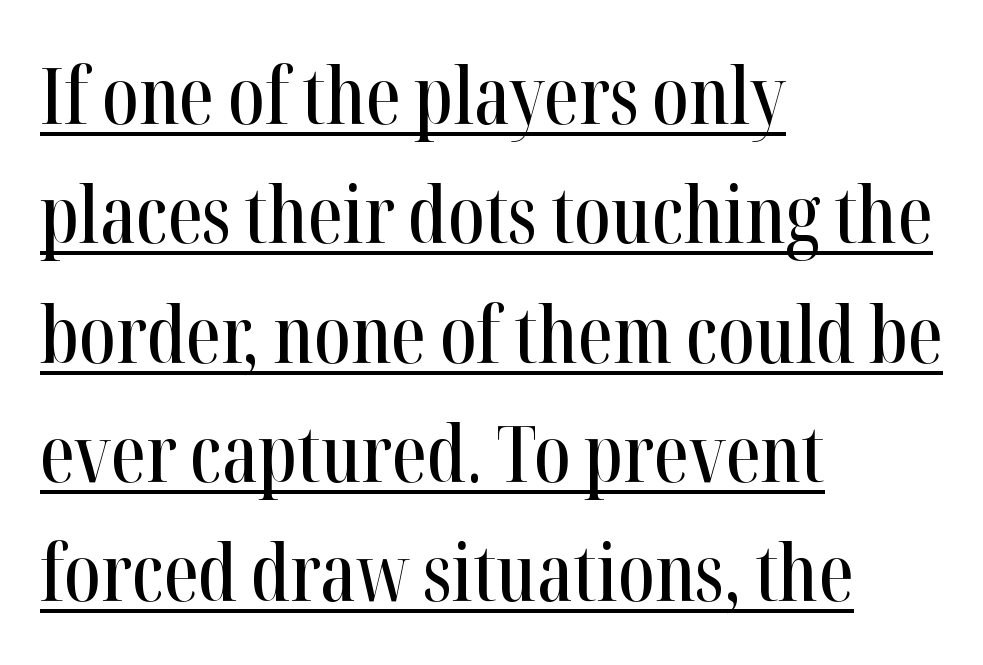
The axis of the letterforms is exactly vertical. A typographer would call this underscored text. Line starts are locked; line ends wander. Does the type have serifs? Yes, each stem ends in a small foot. Note the varied advance widths — an 'i' is clearly narrower than an 'm'. Characters follow at the spacing the type designer built in.
